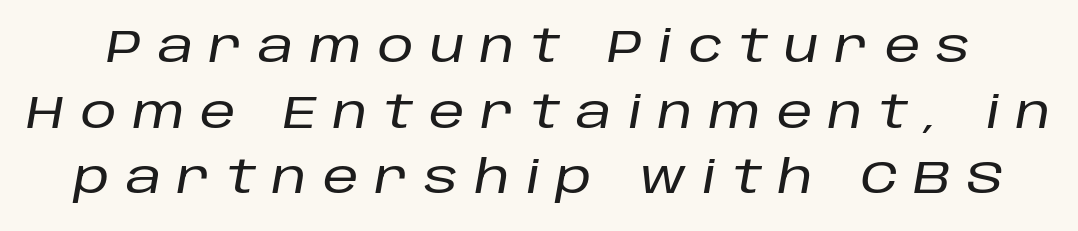
{"italic": "yes", "lean": "right", "slant_degrees": 10, "width": "normal", "stroke_contrast": "low", "x_height": "large", "monospaced": "no", "underline": "no", "line_spacing": "normal", "line_spacing_ratio": 1.46, "letter_spacing": "wide", "letter_spacing_em": 0.36, "glyph_px": 45}
